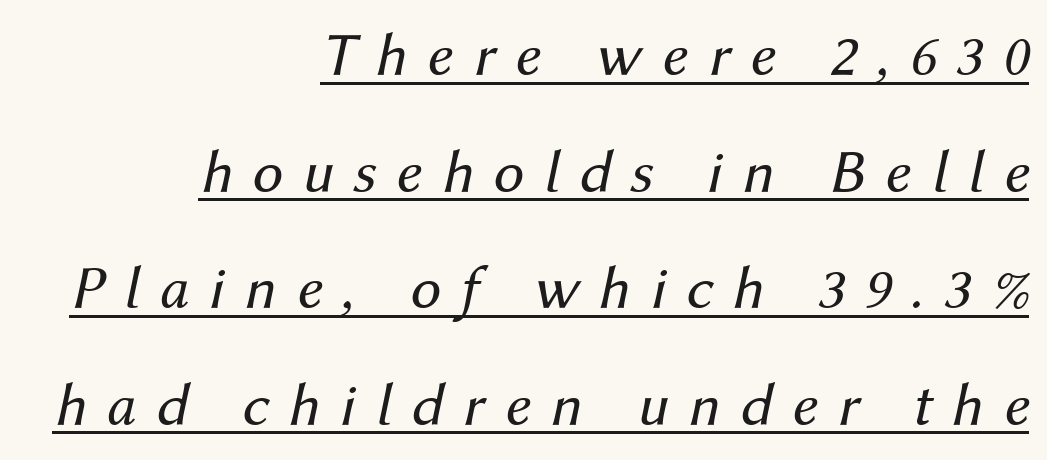
A typesetter would call this heavily tracked-out type. The letters are slanted; this is an italic face. Looks like regular typesetting: each glyph gets only the width it needs. The sample's only ornament is a line tracing under the words. Unbolded letterforms with no extra heft.
